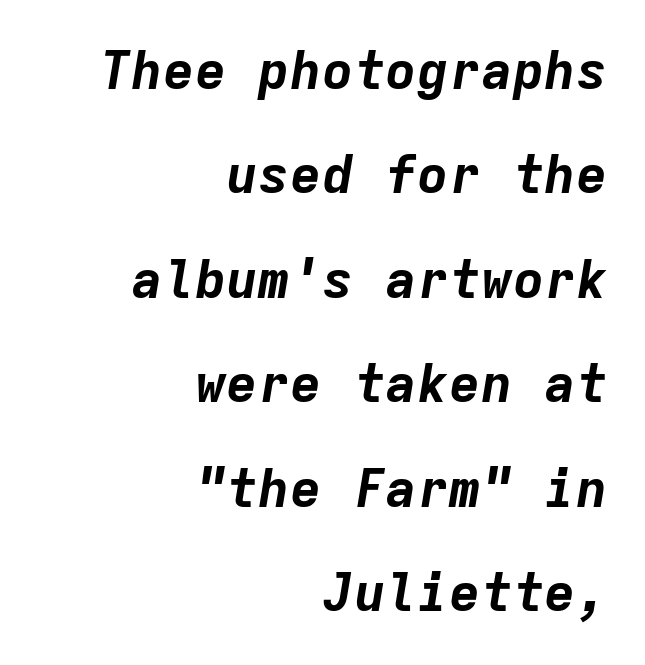
The image shows 53 px bold type, italic (leaning right), monospaced; set right-aligned, loose line spacing (1.97x), normal letter spacing, not underlined; low stroke contrast and a medium x-height.
